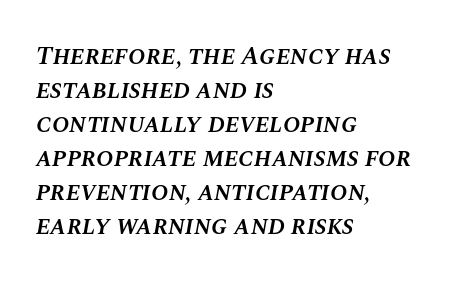
The image shows 26 px text type, italic (leaning right); set left-aligned, normal line spacing (1.31x), normal letter spacing, not underlined.
